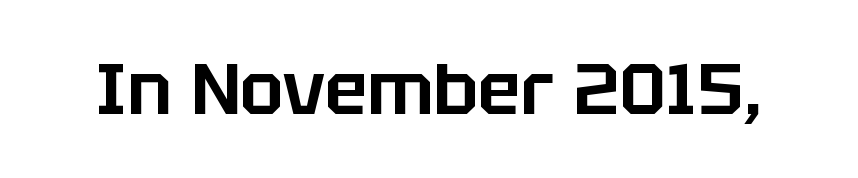
{"serif": "no", "italic": "no", "width": "normal", "stroke_contrast": "low", "x_height": "large", "monospaced": "no", "underline": "no", "letter_spacing": "normal", "letter_spacing_em": 0.0, "glyph_px": 72}
